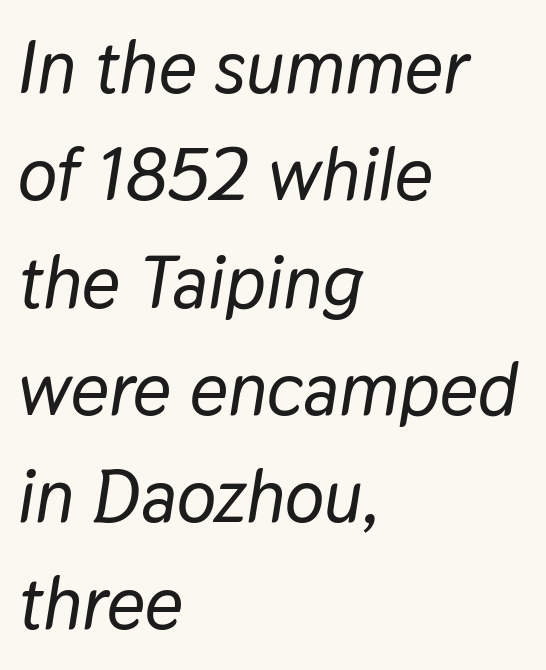
The image shows 74 px text type, italic (leaning right); set left-aligned, normal line spacing (1.45x), normal letter spacing, not underlined; low stroke contrast and a medium x-height.
